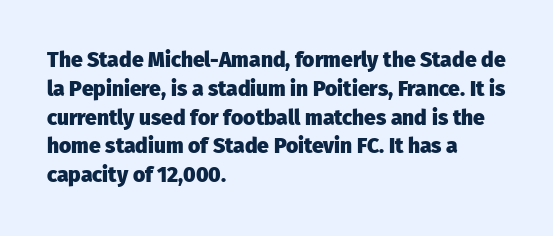
{"italic": "no", "bold": "yes", "underline": "no", "align": "left", "line_spacing": "normal", "line_spacing_ratio": 1.37, "letter_spacing": "normal", "letter_spacing_em": 0.0, "glyph_px": 21}
